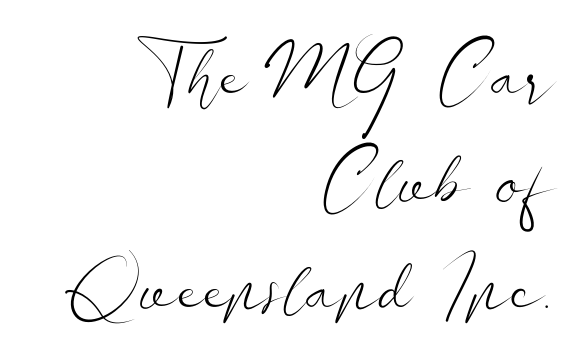
Q: Is the text bold? A: No.
Q: Is the text italic (slanted)? A: Yes.
Q: Is the typeface a serif or a sans-serif typeface? A: Sans-serif.
Q: Is the text underlined? A: No.
Q: How is the paragraph aligned? A: Right-aligned.
Q: Is the spacing between letters normal or unusually wide? A: Normal.
Q: Is the spacing between lines tight, normal or loose? A: Normal.
Q: Width (condensed, normal, or wide)? A: Wide.
Q: Stroke contrast? A: Low.
Q: x-height? A: Small.
Q: Monospaced? A: No.
